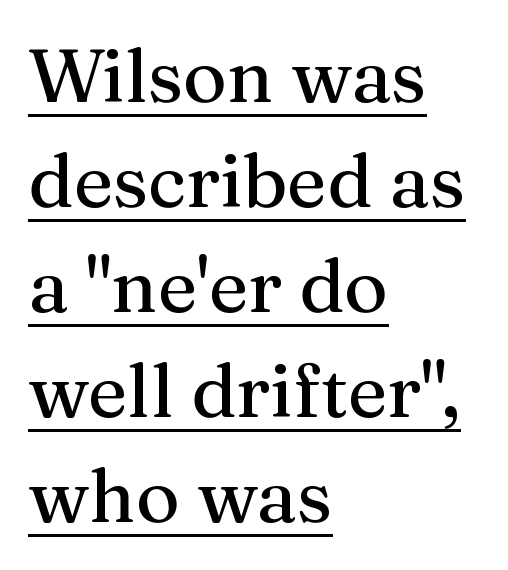
{"serif": "yes", "italic": "no", "width": "normal", "stroke_contrast": "medium", "x_height": "medium", "monospaced": "no", "underline": "yes", "align": "left", "line_spacing": "normal", "line_spacing_ratio": 1.4, "letter_spacing": "normal", "letter_spacing_em": 0.0, "glyph_px": 75}
